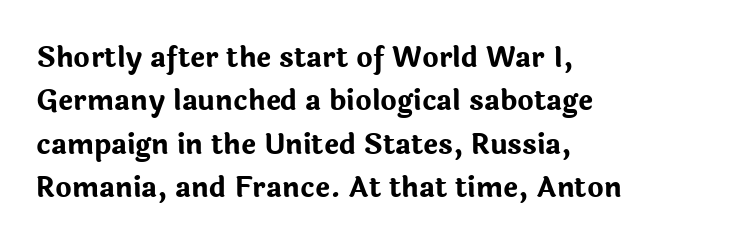
{"serif": "no", "italic": "no", "bold": "yes", "weight": "bold", "width": "normal", "stroke_contrast": "low", "x_height": "medium", "monospaced": "no", "underline": "no", "align": "left", "line_spacing": "normal", "line_spacing_ratio": 1.55, "letter_spacing": "normal", "letter_spacing_em": 0.0, "glyph_px": 28}
